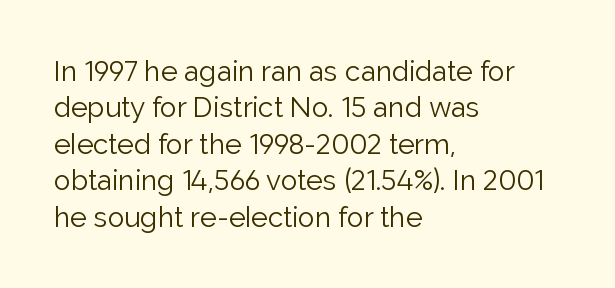
{"serif": "no", "italic": "no", "bold": "no", "weight": "light", "width": "normal", "stroke_contrast": "low", "x_height": "medium", "monospaced": "no", "underline": "no", "align": "left", "line_spacing": "normal", "line_spacing_ratio": 1.3, "letter_spacing": "normal", "letter_spacing_em": 0.0, "glyph_px": 28}
